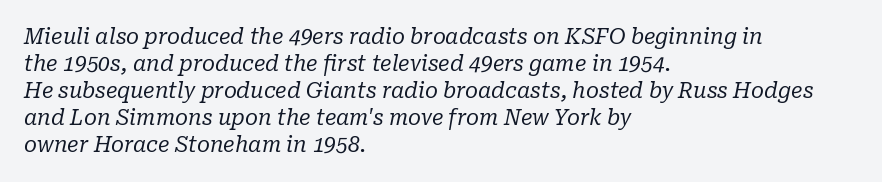
{"italic": "yes", "lean": "right", "slant_degrees": 10, "bold": "no", "underline": "no", "align": "left", "line_spacing": "normal", "line_spacing_ratio": 1.28, "letter_spacing": "normal", "letter_spacing_em": 0.0, "glyph_px": 21}
